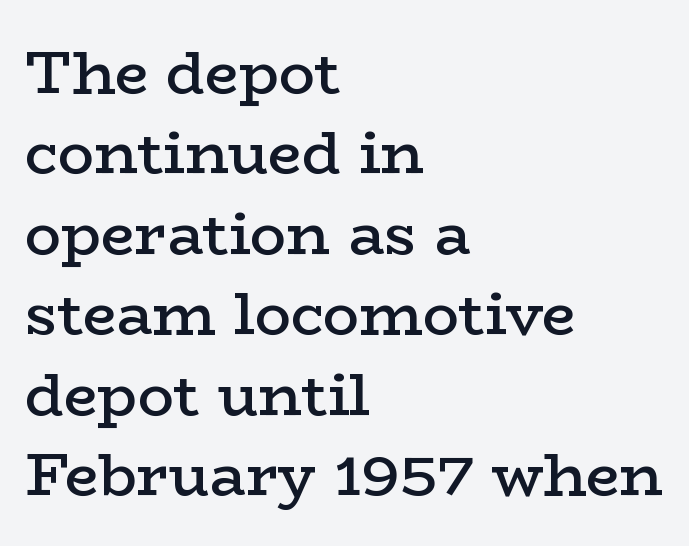
{"serif": "yes", "italic": "no", "bold": "semi", "weight": "semibold", "width": "wide", "stroke_contrast": "low", "x_height": "medium", "monospaced": "no", "underline": "no", "align": "left", "line_spacing": "normal", "line_spacing_ratio": 1.34, "letter_spacing": "normal", "letter_spacing_em": 0.0, "glyph_px": 60}
